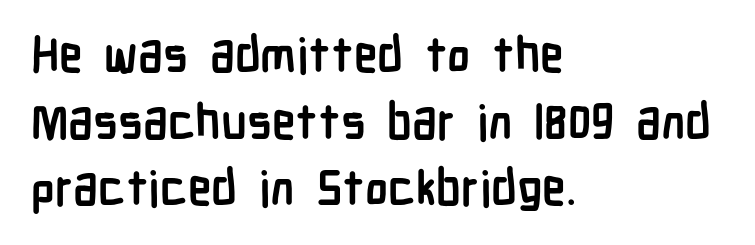
{"serif": "no", "italic": "no", "bold": "yes", "weight": "semibold", "width": "condensed", "stroke_contrast": "low", "x_height": "medium", "monospaced": "no", "underline": "no", "align": "left", "line_spacing": "normal", "line_spacing_ratio": 1.39, "letter_spacing": "normal", "letter_spacing_em": 0.0, "glyph_px": 48}
